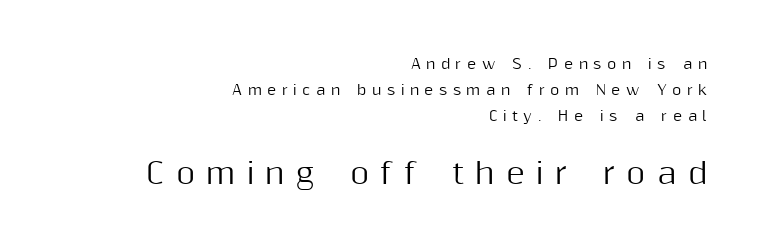
Q: Is the text italic (slanted)? A: No, it is upright.
Q: Is the typeface a serif or a sans-serif typeface? A: Sans-serif.
Q: Is the text underlined? A: No.
Q: How is the paragraph aligned? A: Right-aligned.
Q: Is the spacing between letters normal or unusually wide? A: Unusually wide.
Q: Which block of text is set in a larger size, the first (top) or the second (bottom)? A: The second (bottom) one.
Q: Width (condensed, normal, or wide)? A: Normal.
Q: Stroke contrast? A: Medium.
Q: x-height? A: Medium.
Q: Monospaced? A: No.
